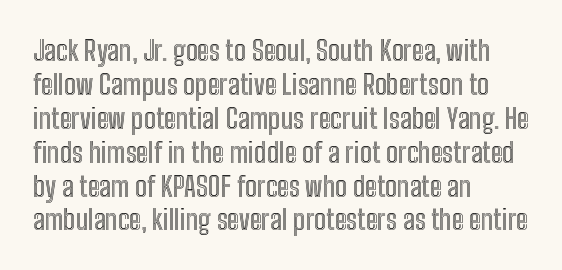
Q: Is the text italic (slanted)? A: No, it is upright.
Q: Is the text underlined? A: No.
Q: How is the paragraph aligned? A: Left-aligned.
Q: Is the spacing between letters normal or unusually wide? A: Normal.
Q: Width (condensed, normal, or wide)? A: Condensed.
Q: x-height? A: Medium.
Q: Monospaced? A: No.
